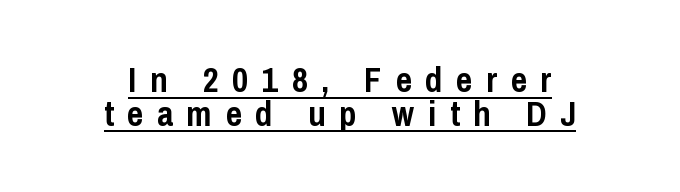
The image shows 35 px semibold, condensed sans-serif type, upright; set centered, tight line spacing (0.96x), unusually wide letter spacing (+0.39 em), underlined; low stroke contrast and a medium x-height.
